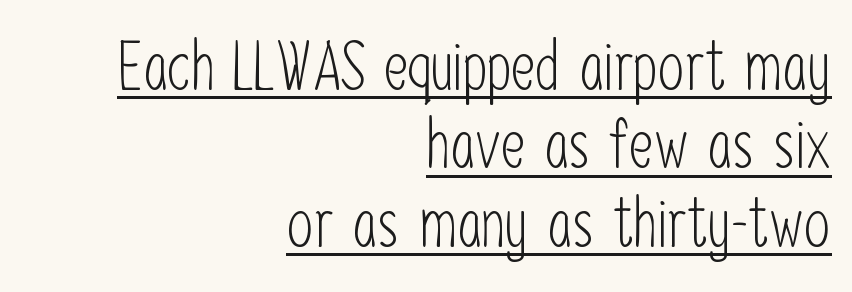
The lettering holds an erect, upright posture throughout. You could not count columns in this text — the font is proportionally spaced. Compared with a typical body face, this is equally light or lighter still. This sample uses plain, unmodified letter spacing.
